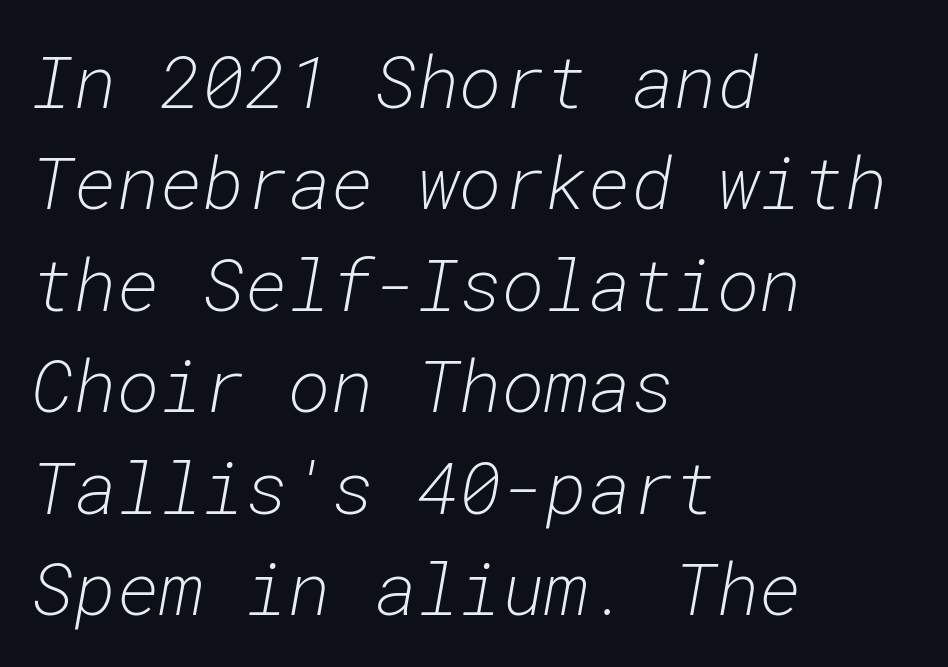
{"italic": "yes", "lean": "right", "slant_degrees": 10, "bold": "no", "weight": "light", "width": "normal", "stroke_contrast": "low", "x_height": "medium", "monospaced": "yes", "underline": "no", "align": "left", "line_spacing": "normal", "line_spacing_ratio": 1.39, "letter_spacing": "normal", "letter_spacing_em": 0.0, "glyph_px": 73}
